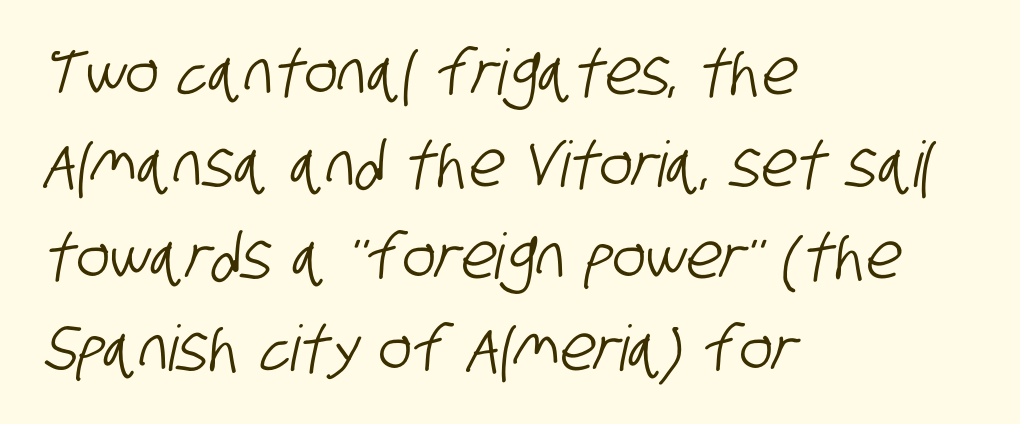
Note the varied advance widths — an 'i' is clearly narrower than an 'm'. Serifs: no, the terminals of the letterforms are clean. Is there much room between lines? A standard amount, neither cramped nor airy. Short and long lines alike share a common starting point at left. Check the space under the baseline: it is left empty.
